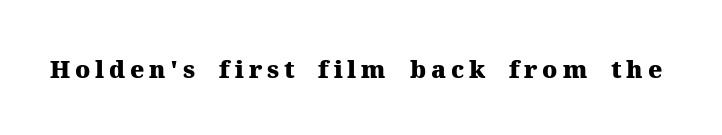
Q: Is the text bold? A: Yes.
Q: Is the text italic (slanted)? A: No, it is upright.
Q: Is the text underlined? A: No.
Q: Is the spacing between letters normal or unusually wide? A: Unusually wide.
